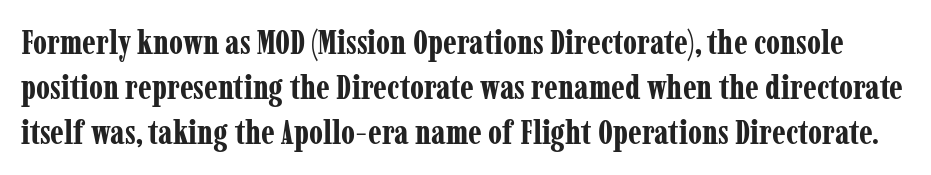
The image shows 34 px bold, condensed serif type, upright; set normal line spacing (1.33x), normal letter spacing, not underlined; low stroke contrast and a medium x-height.
